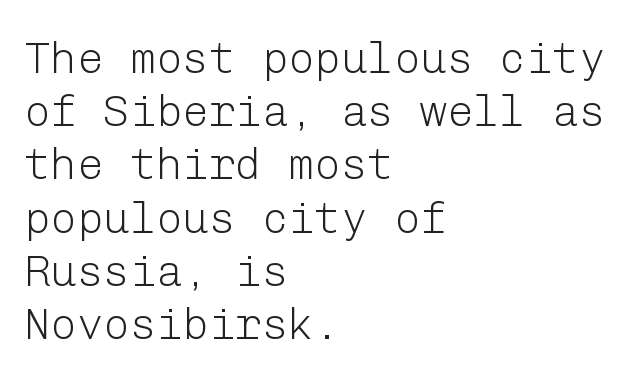
Unmarked baselines from the first word to the last. Counters stay open thanks to moderate or lighter strokes. Typographically, this falls in the sans-serif category. The compositor pushed each line to the left boundary.
